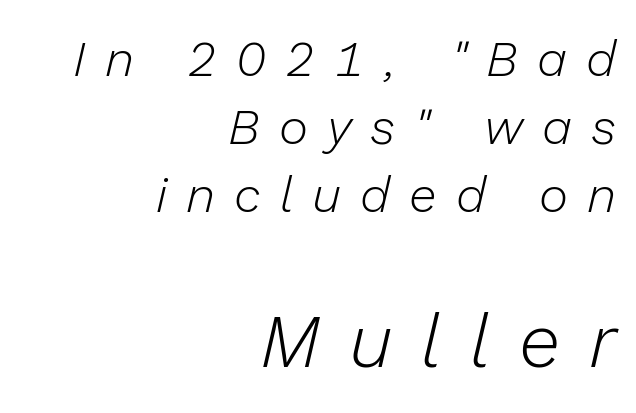
The image shows 75 px light type, italic (leaning right); set right-aligned, normal line spacing (1.36x), unusually wide letter spacing (+0.38 em), not underlined; the second (bottom) block is 1.5x larger; low stroke contrast and a medium x-height.
